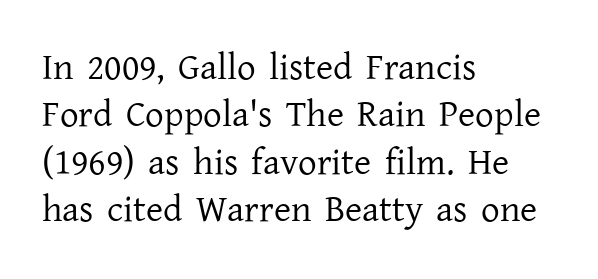
{"serif": "yes", "italic": "no", "bold": "no", "weight": "regular", "width": "normal", "stroke_contrast": "low", "x_height": "medium", "monospaced": "no", "underline": "no", "align": "left", "line_spacing": "normal", "line_spacing_ratio": 1.28, "letter_spacing": "normal", "letter_spacing_em": 0.0, "glyph_px": 37}
